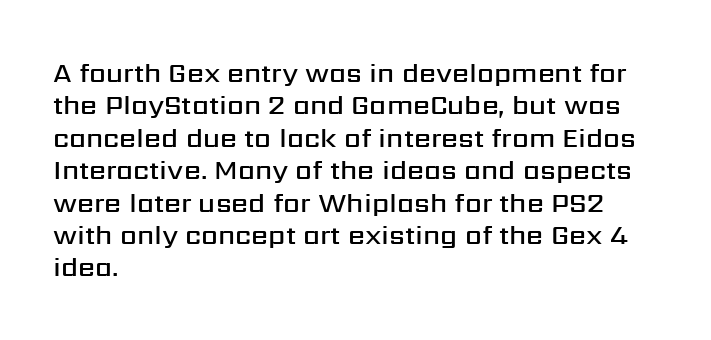
The image shows 27 px text type, upright; set left-aligned, line spacing 1.2x, normal letter spacing, not underlined.
